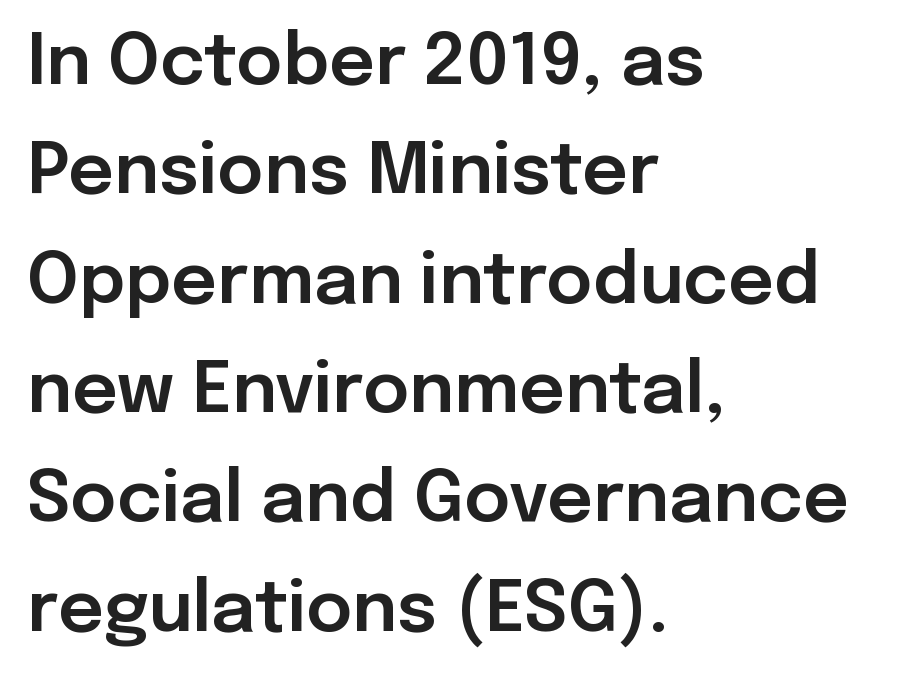
{"serif": "no", "italic": "no", "width": "normal", "stroke_contrast": "low", "x_height": "medium", "monospaced": "no", "underline": "no", "align": "left", "line_spacing": "normal", "line_spacing_ratio": 1.54, "letter_spacing": "normal", "letter_spacing_em": 0.0, "glyph_px": 71}
